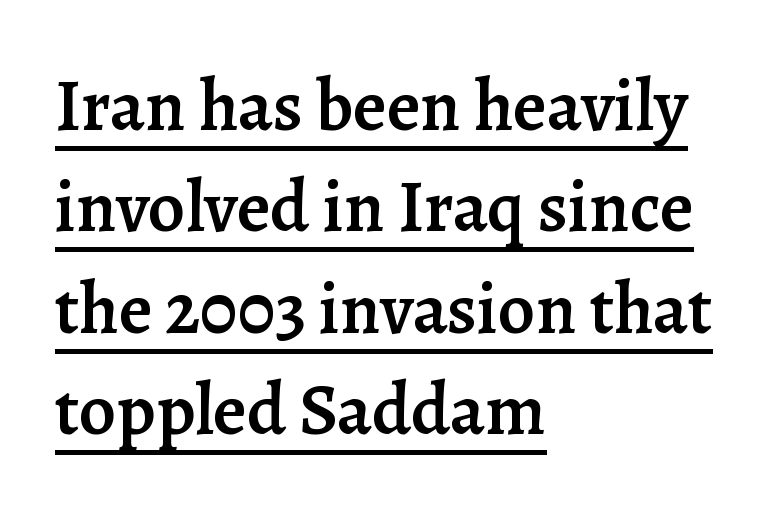
{"serif": "yes", "italic": "no", "bold": "semi", "weight": "semibold", "width": "normal", "stroke_contrast": "low", "x_height": "medium", "monospaced": "no", "underline": "yes", "align": "left", "line_spacing": "normal", "line_spacing_ratio": 1.39, "letter_spacing": "normal", "letter_spacing_em": 0.0, "glyph_px": 73}
